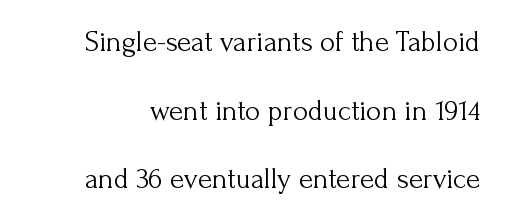
Q: Is the text bold? A: No.
Q: Is the text italic (slanted)? A: No, it is upright.
Q: Is the typeface a serif or a sans-serif typeface? A: Serif.
Q: Is the text underlined? A: No.
Q: Is the spacing between letters normal or unusually wide? A: Normal.
Q: Is the spacing between lines tight, normal or loose? A: Loose.
Q: Width (condensed, normal, or wide)? A: Normal.
Q: Stroke contrast? A: Medium.
Q: x-height? A: Small.
Q: Monospaced? A: No.
